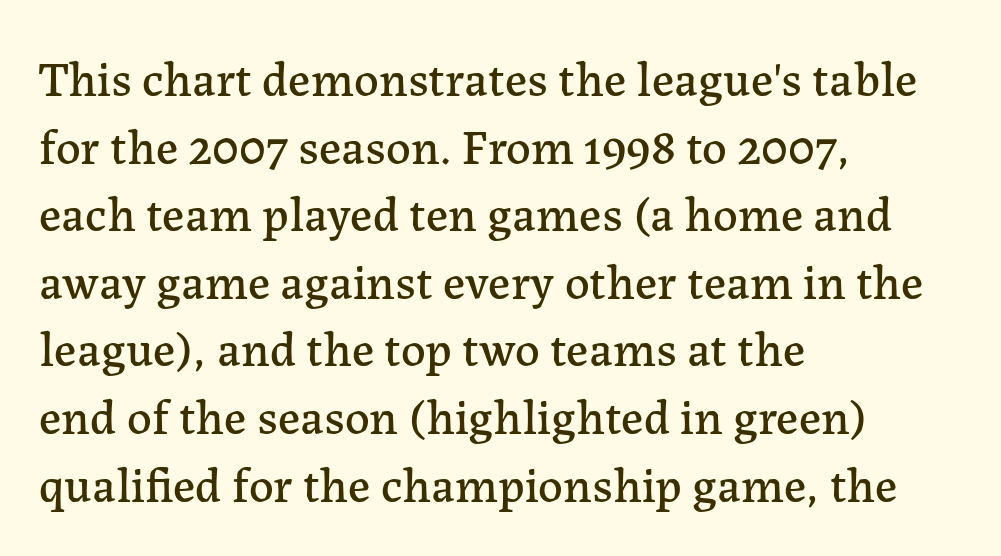
{"serif": "yes", "italic": "no", "width": "normal", "stroke_contrast": "low", "x_height": "medium", "monospaced": "no", "underline": "no", "align": "left", "line_spacing": "normal", "line_spacing_ratio": 1.38, "letter_spacing": "normal", "letter_spacing_em": 0.0, "glyph_px": 49}
